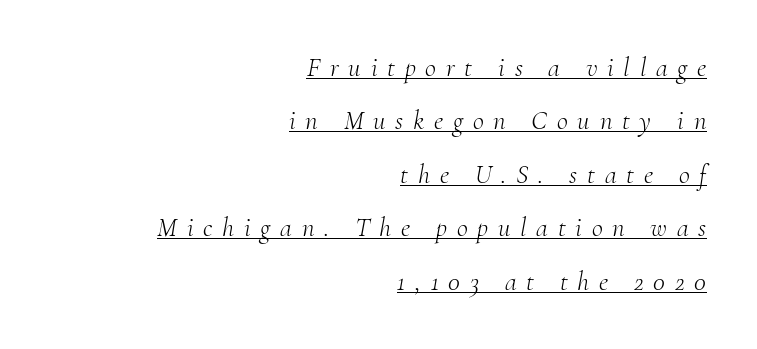
Every row of glyphs terminates at an identical x-position on the right. The horizontal fit of the characters is loose and conspicuously gappy. You can see a thin bar hugging the bottom of the glyphs. These lines stand farther apart than default settings would place them. A typesetter would mark this as italic. Unbolded letterforms with no extra heft.
